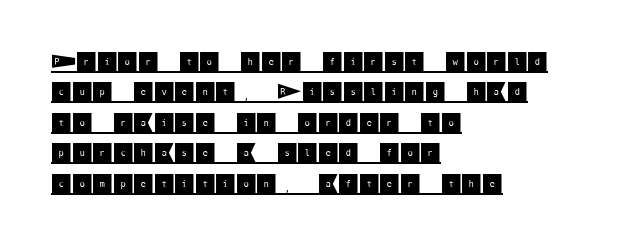
Q: Is the text italic (slanted)? A: No, it is upright.
Q: Is the text underlined? A: Yes.
Q: How is the paragraph aligned? A: Left-aligned.
Q: Is the spacing between letters normal or unusually wide? A: Normal.
Q: Is the spacing between lines tight, normal or loose? A: Normal.
